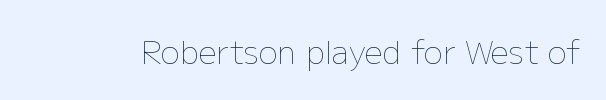
Q: Is the text bold? A: No.
Q: Is the text italic (slanted)? A: No, it is upright.
Q: Is the text underlined? A: No.
Q: Is the spacing between letters normal or unusually wide? A: Normal.
Q: Width (condensed, normal, or wide)? A: Normal.
Q: Stroke contrast? A: Low.
Q: x-height? A: Medium.
Q: Monospaced? A: No.
